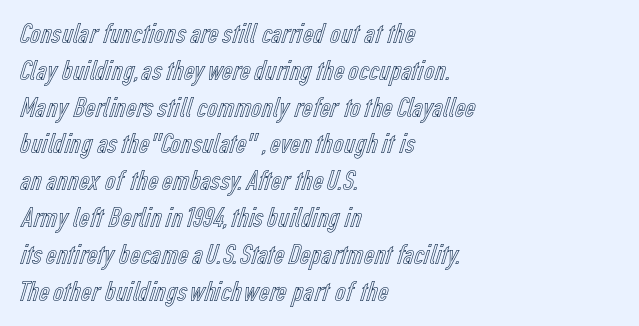
The image shows 29 px condensed type; set left-aligned, normal line spacing (1.27x), normal letter spacing, not underlined; a medium x-height.
